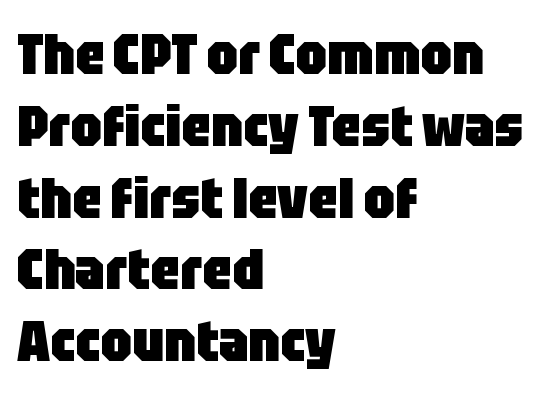
Stroke thickness is high; the sample reads as a true bold. Do the letters lean? They stand straight. The font family rendered here belongs to the sans-serif group. Clear beneath every line of the passage. Tracking value appears to be zero — textbook default spacing. If you measured baseline to baseline, you'd find a middling distance.
